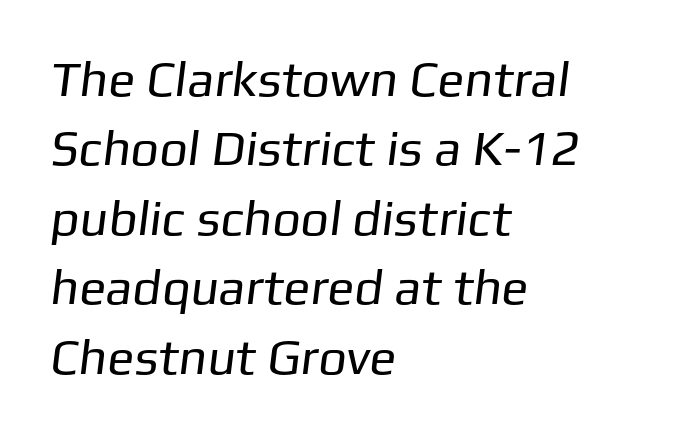
Notice how descenders clear the ascenders below comfortably — that's standard leading. Stroke terminals: plain, sans-serif. Caption: face not bold, strokes unweighted. The passage shown is not underscored anywhere. A typesetter would call this zero additional tracking.
